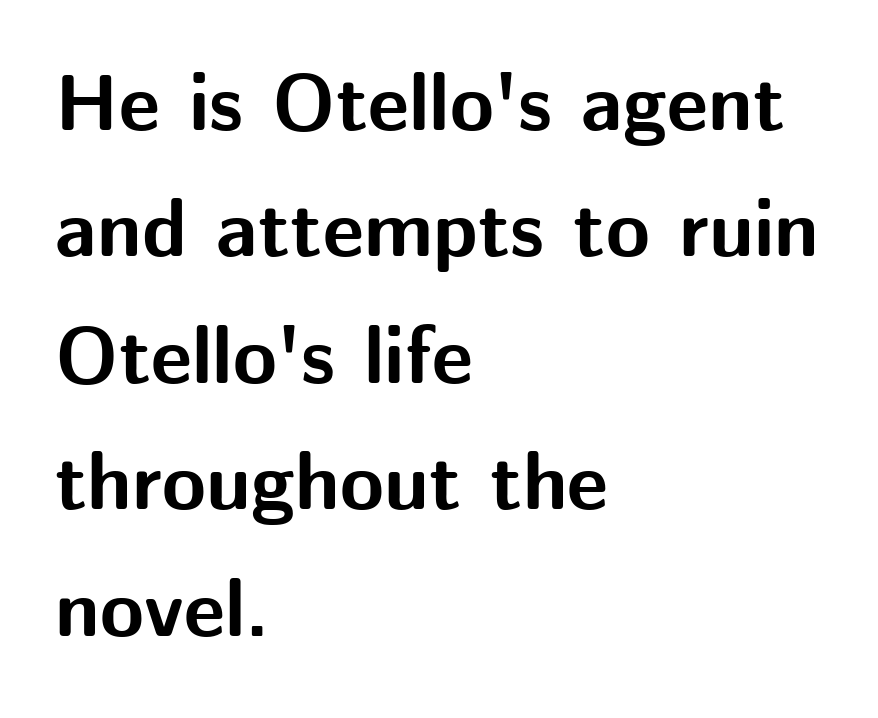
The image shows 80 px bold sans-serif type, upright; set left-aligned, normal line spacing (1.58x), normal letter spacing, not underlined; medium stroke contrast and a medium x-height.
